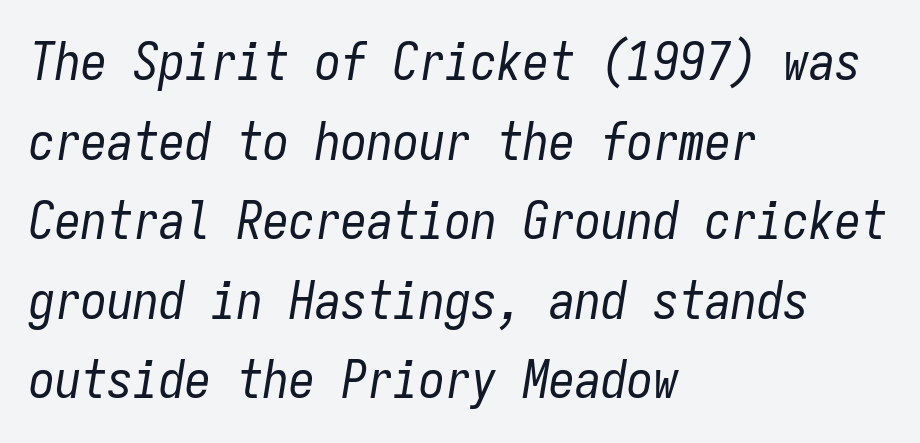
Q: Is the text bold? A: No.
Q: Is the text italic (slanted)? A: Yes, it leans right by about 9 degrees.
Q: Is the text underlined? A: No.
Q: How is the paragraph aligned? A: Left-aligned.
Q: Is the spacing between letters normal or unusually wide? A: Normal.
Q: Is the spacing between lines tight, normal or loose? A: Normal.
Q: Width (condensed, normal, or wide)? A: Condensed.
Q: Stroke contrast? A: Low.
Q: x-height? A: Medium.
Q: Monospaced? A: Yes.
